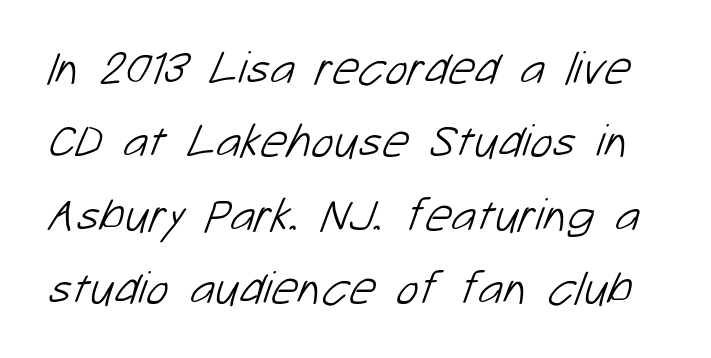
{"serif": "no", "bold": "no", "weight": "light", "width": "normal", "stroke_contrast": "low", "x_height": "medium", "monospaced": "no", "underline": "no", "line_spacing": "normal", "line_spacing_ratio": 1.56, "letter_spacing": "normal", "letter_spacing_em": 0.0, "glyph_px": 47}
